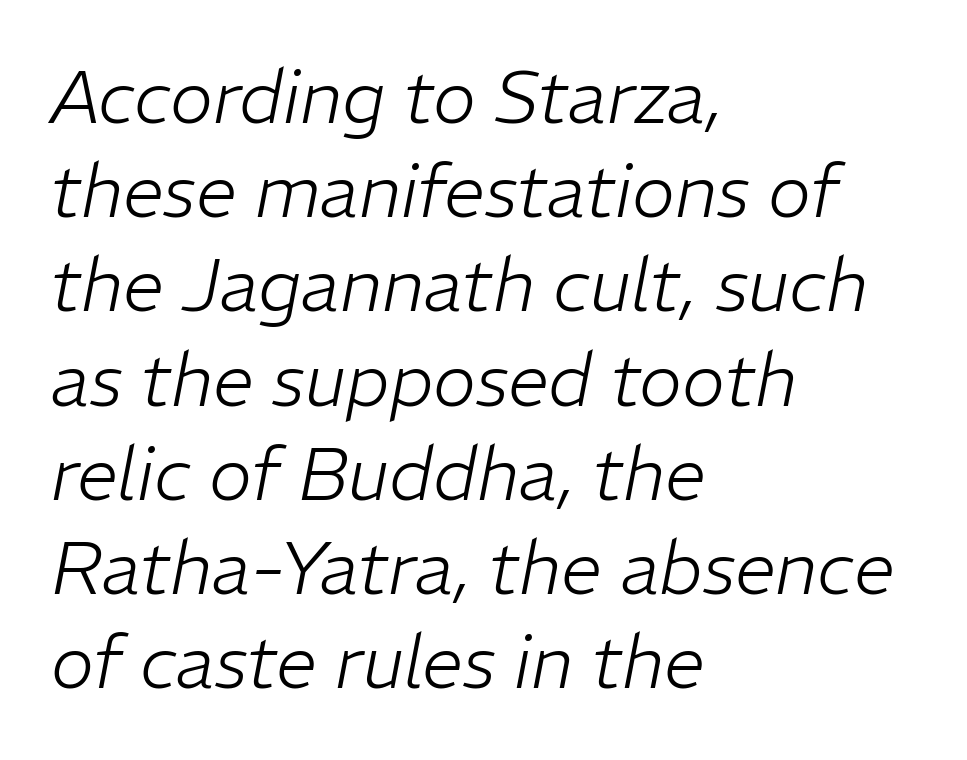
{"italic": "yes", "lean": "right", "slant_degrees": 11, "bold": "no", "weight": "light", "width": "normal", "stroke_contrast": "low", "x_height": "medium", "monospaced": "no", "underline": "no", "align": "left", "line_spacing": "normal", "line_spacing_ratio": 1.29, "letter_spacing": "normal", "letter_spacing_em": 0.0, "glyph_px": 73}
